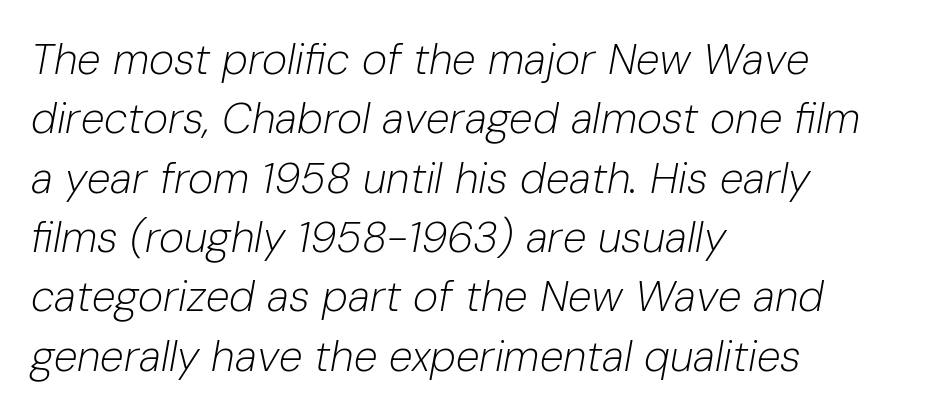
Q: Is the text bold? A: No.
Q: Is the text italic (slanted)? A: Yes, it leans right by about 10 degrees.
Q: Is the text underlined? A: No.
Q: How is the paragraph aligned? A: Left-aligned.
Q: Is the spacing between letters normal or unusually wide? A: Normal.
Q: Is the spacing between lines tight, normal or loose? A: Normal.
Q: Width (condensed, normal, or wide)? A: Normal.
Q: Stroke contrast? A: Low.
Q: x-height? A: Medium.
Q: Monospaced? A: No.
